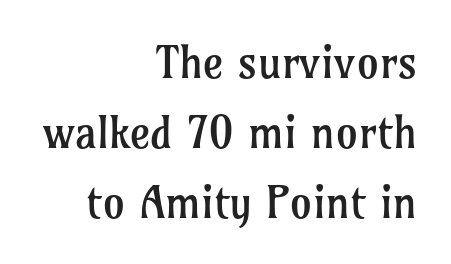
Q: Is the text bold? A: No.
Q: Is the text italic (slanted)? A: No, it is upright.
Q: Is the typeface a serif or a sans-serif typeface? A: Serif.
Q: Is the text underlined? A: No.
Q: How is the paragraph aligned? A: Right-aligned.
Q: Is the spacing between letters normal or unusually wide? A: Normal.
Q: Is the spacing between lines tight, normal or loose? A: Normal.
Q: Width (condensed, normal, or wide)? A: Normal.
Q: Stroke contrast? A: Low.
Q: x-height? A: Medium.
Q: Monospaced? A: No.
